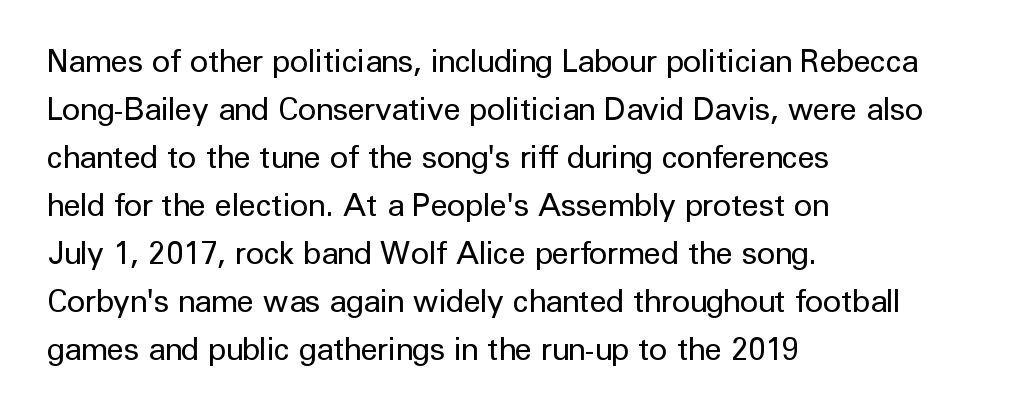
The image shows 31 px regular-weight sans-serif type, upright; set left-aligned, normal line spacing (1.55x), normal letter spacing, not underlined; low stroke contrast and a medium x-height.
